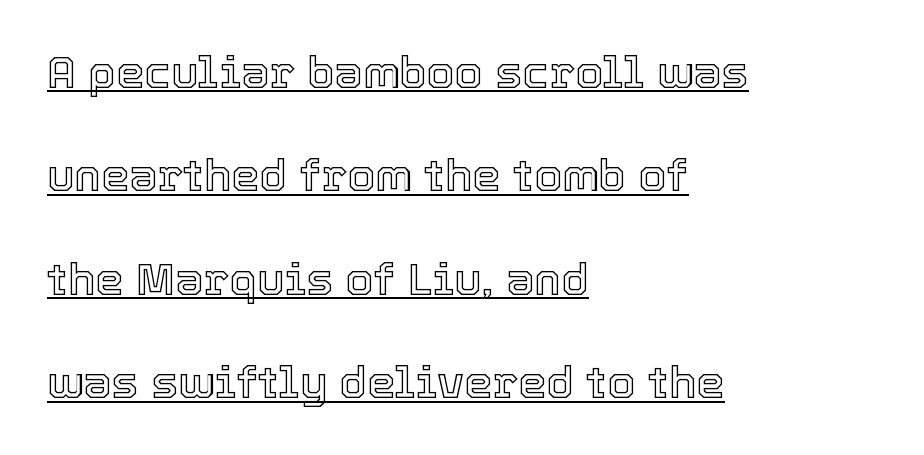
This sample has the flowing, uneven cadence of proportional lettering. The block of text is sparse from top to bottom, with ample space between rows. Descenders here cross a horizontal rule under the line. The rendering keeps characters at their native spacing.
